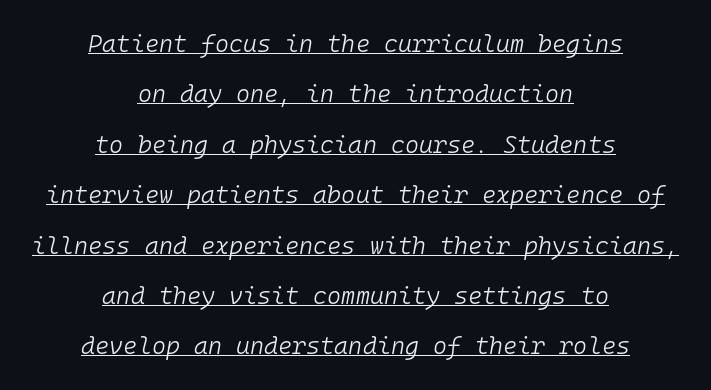
What's the leading like? Stretched, with rows far apart. Has an underline been added? It has. Horizontal alignment here is central, giving a formal, balanced look. The rendering keeps characters at their native spacing. The text carries the slant typical of an italic or oblique font.
